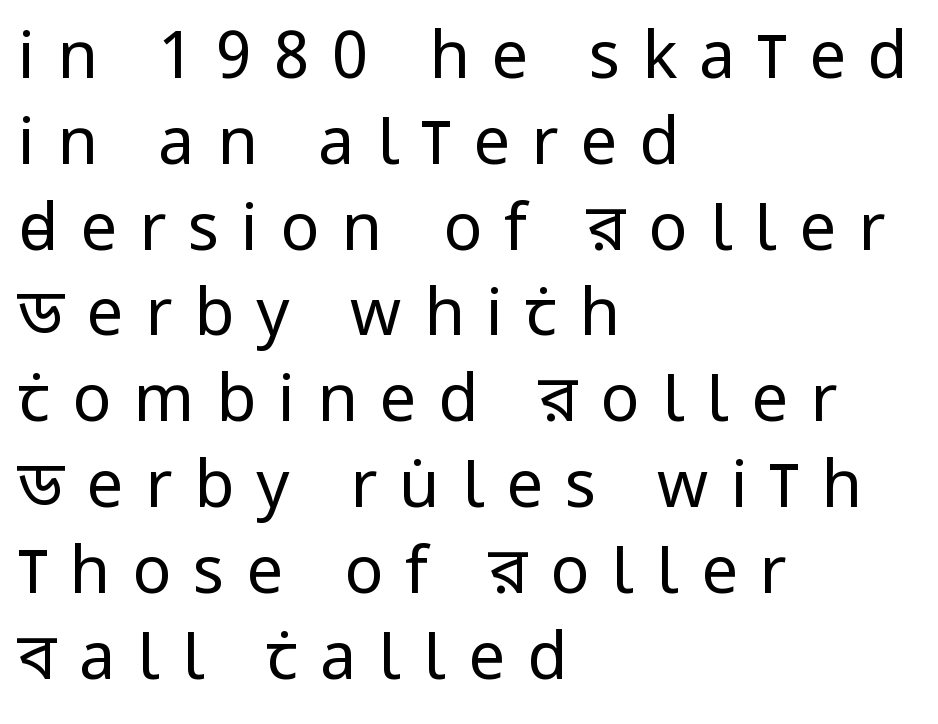
{"serif": "no", "italic": "no", "bold": "no", "weight": "regular", "width": "condensed", "stroke_contrast": "low", "x_height": "large", "monospaced": "no", "underline": "no", "align": "left", "line_spacing": "normal", "line_spacing_ratio": 1.32, "letter_spacing": "wide", "letter_spacing_em": 0.34, "glyph_px": 65}
